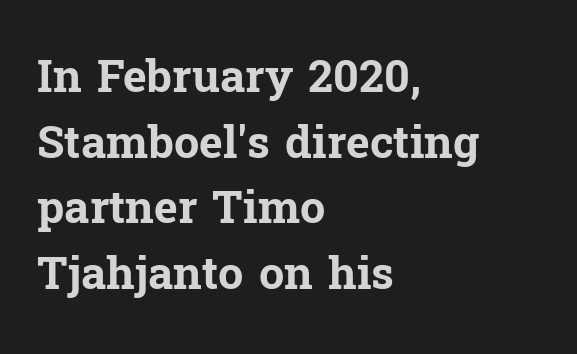
{"serif": "yes", "italic": "no", "bold": "yes", "weight": "bold", "width": "normal", "stroke_contrast": "low", "x_height": "medium", "monospaced": "no", "underline": "no", "align": "left", "line_spacing": "normal", "line_spacing_ratio": 1.46, "letter_spacing": "normal", "letter_spacing_em": 0.0, "glyph_px": 45}
